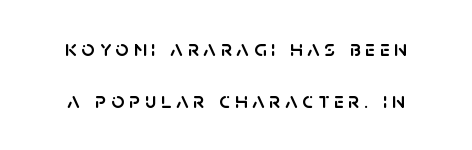
Q: Is the text italic (slanted)? A: No, it is upright.
Q: Is the text underlined? A: No.
Q: Is the spacing between letters normal or unusually wide? A: Unusually wide.
Q: Is the spacing between lines tight, normal or loose? A: Loose.
